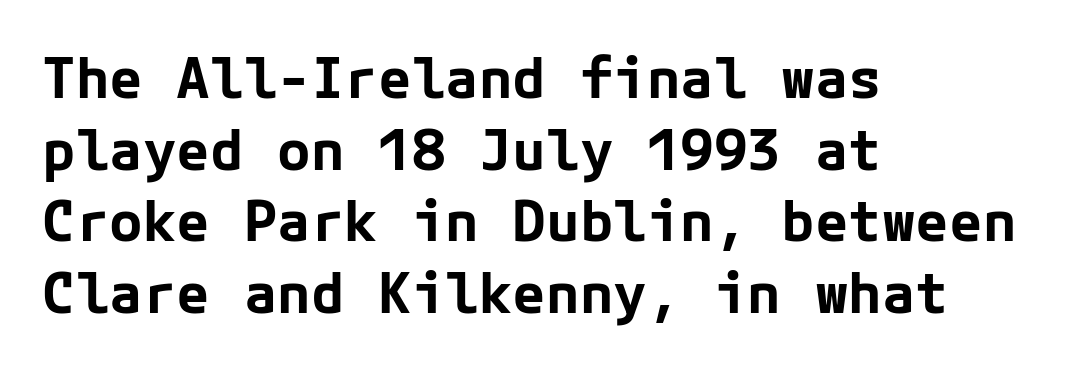
The image shows 56 px bold sans-serif type, upright; set left-aligned, normal line spacing (1.28x), normal letter spacing, not underlined; low stroke contrast and a medium x-height.
